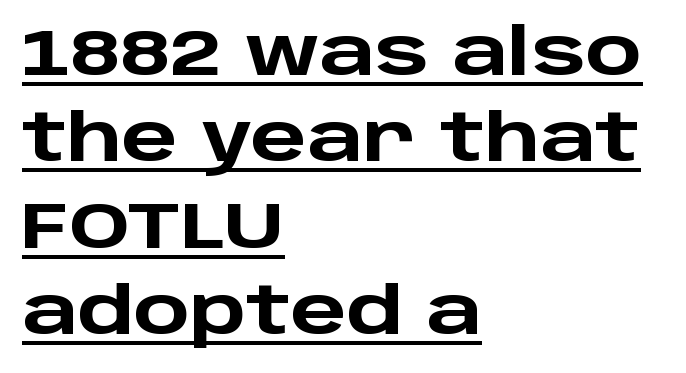
{"serif": "no", "italic": "no", "bold": "yes", "weight": "heavy", "width": "wide", "stroke_contrast": "low", "x_height": "large", "monospaced": "no", "underline": "yes", "align": "left", "line_spacing": "normal", "line_spacing_ratio": 1.31, "letter_spacing": "normal", "letter_spacing_em": 0.0, "glyph_px": 66}
